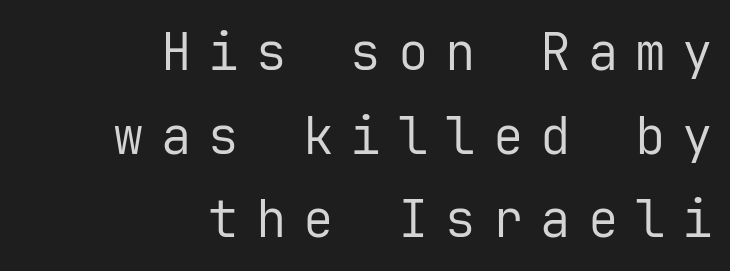
Q: Is the text bold? A: No.
Q: Is the text italic (slanted)? A: No, it is upright.
Q: Is the typeface a serif or a sans-serif typeface? A: Sans-serif.
Q: Is the text underlined? A: No.
Q: How is the paragraph aligned? A: Right-aligned.
Q: Is the spacing between letters normal or unusually wide? A: Unusually wide.
Q: Is the spacing between lines tight, normal or loose? A: Normal.
Q: Width (condensed, normal, or wide)? A: Normal.
Q: Stroke contrast? A: Low.
Q: x-height? A: Medium.
Q: Monospaced? A: Yes.
